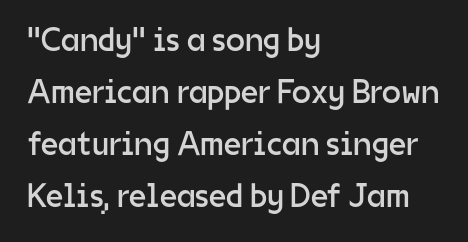
The image shows 34 px regular-weight sans-serif type, upright; set left-aligned, normal line spacing (1.53x), normal letter spacing, not underlined; low stroke contrast and a medium x-height.
